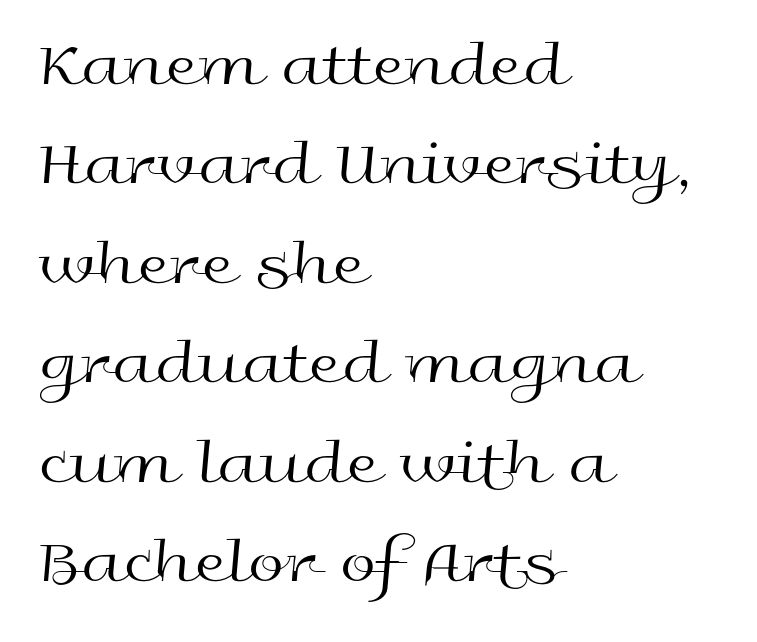
The space beneath each line is pristine and unruled. Glyph-to-glyph distance matches everyday printed text. A typesetter would call this proportional, since set widths differ per character. Serifs: no, the terminals of the letterforms are clean. Students, observe: this is what conventionally led text looks like. The typeface has the unassuming heft of standard copy or less.
